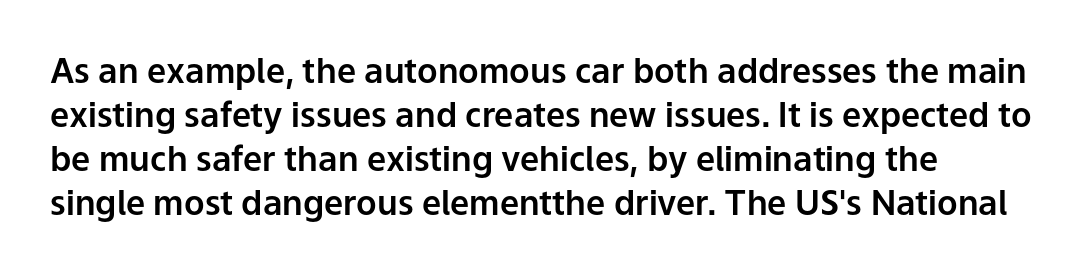
The rendering uses natural spacing where letterforms have individual widths. Are there feet on the stems? There aren't — it's a sans. Is there much room between lines? A standard amount, neither cramped nor airy. These lines were composed using upright roman letters. The line texture is even and compact thanks to regular tracking.
